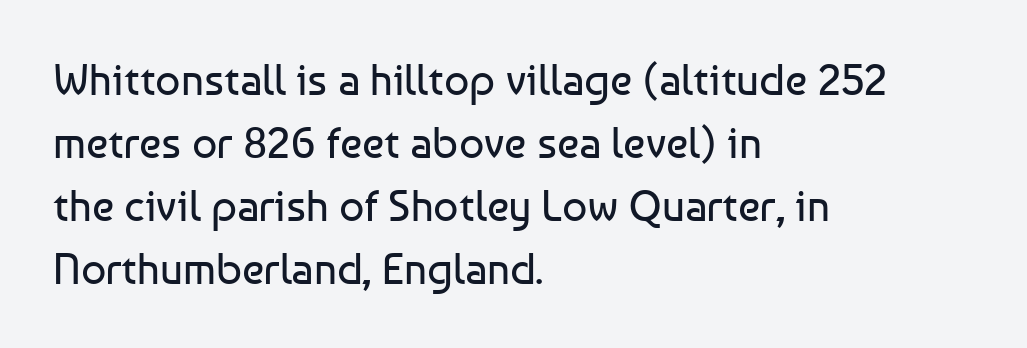
Q: Is the text bold? A: No.
Q: Is the text italic (slanted)? A: No, it is upright.
Q: Is the typeface a serif or a sans-serif typeface? A: Sans-serif.
Q: Is the text underlined? A: No.
Q: How is the paragraph aligned? A: Left-aligned.
Q: Is the spacing between letters normal or unusually wide? A: Normal.
Q: Is the spacing between lines tight, normal or loose? A: Normal.
Q: Width (condensed, normal, or wide)? A: Normal.
Q: Stroke contrast? A: Low.
Q: x-height? A: Medium.
Q: Monospaced? A: No.
